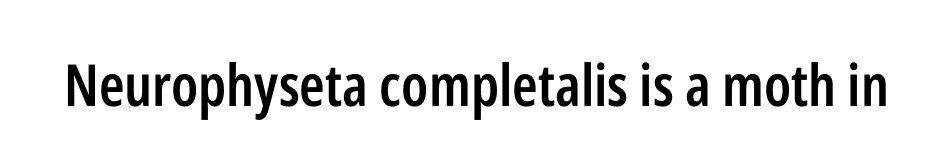
Q: Is the text bold? A: Semi-bold.
Q: Is the text italic (slanted)? A: No, it is upright.
Q: Is the typeface a serif or a sans-serif typeface? A: Sans-serif.
Q: Is the text underlined? A: No.
Q: Is the spacing between letters normal or unusually wide? A: Normal.
Q: Width (condensed, normal, or wide)? A: Condensed.
Q: Stroke contrast? A: Low.
Q: x-height? A: Medium.
Q: Monospaced? A: No.
